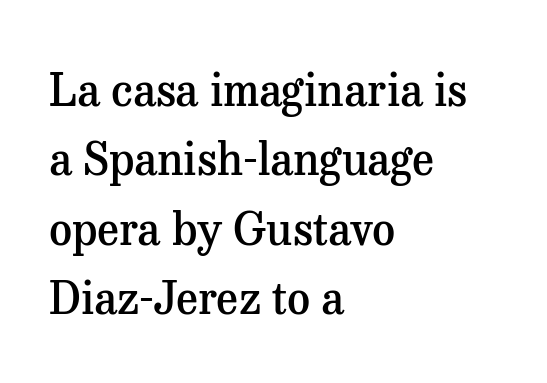
The image shows 45 px semibold serif type, upright; set left-aligned, normal line spacing (1.54x), normal letter spacing, not underlined; medium stroke contrast and a medium x-height.
